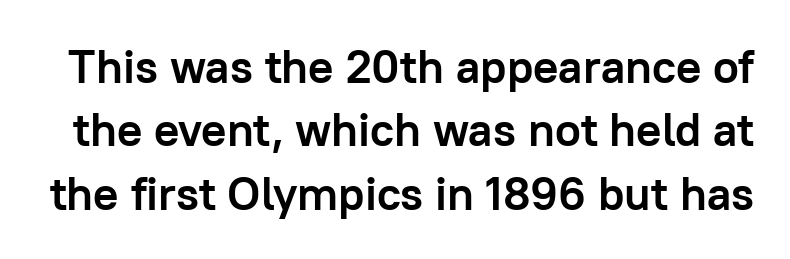
{"serif": "no", "italic": "no", "bold": "yes", "weight": "semibold", "width": "normal", "stroke_contrast": "low", "x_height": "medium", "monospaced": "no", "underline": "no", "line_spacing": "normal", "line_spacing_ratio": 1.35, "letter_spacing": "normal", "letter_spacing_em": 0.0, "glyph_px": 47}
